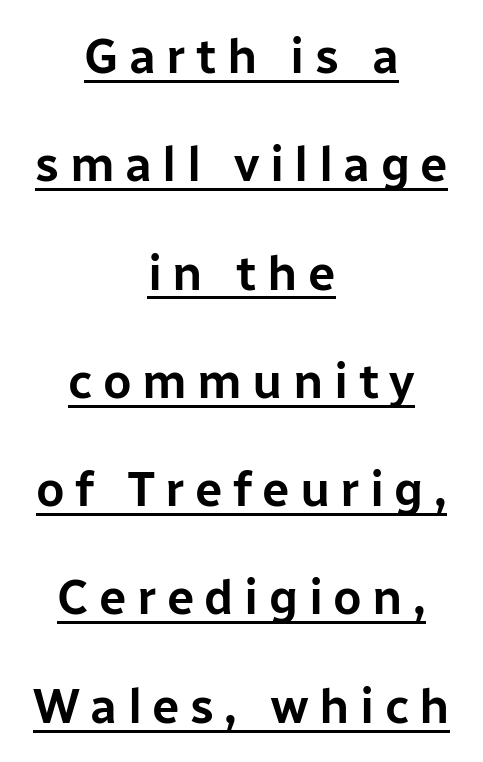
The image shows 49 px sans-serif type, upright; set centered, loose line spacing (2.21x), unusually wide letter spacing (+0.21 em), underlined; low stroke contrast and a medium x-height.
